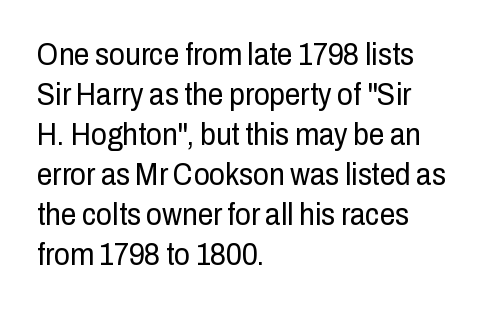
The line-height multiplier appears to be the usual default. Typeset ragged right — the left edge is the straight one. A bare baseline throughout the passage. A typesetter would call this zero additional tracking. The letters advance in unequal steps, a hallmark of proportional type.
